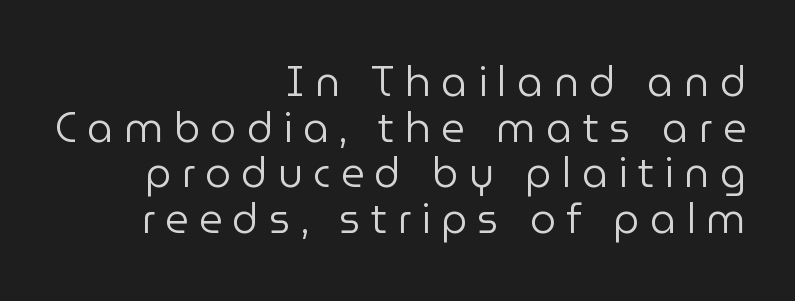
Q: Is the text bold? A: No.
Q: Is the text italic (slanted)? A: No, it is upright.
Q: Is the typeface a serif or a sans-serif typeface? A: Sans-serif.
Q: Is the text underlined? A: No.
Q: How is the paragraph aligned? A: Right-aligned.
Q: Is the spacing between letters normal or unusually wide? A: Unusually wide.
Q: Is the spacing between lines tight, normal or loose? A: Tight.
Q: Width (condensed, normal, or wide)? A: Normal.
Q: Stroke contrast? A: Low.
Q: x-height? A: Medium.
Q: Monospaced? A: No.
